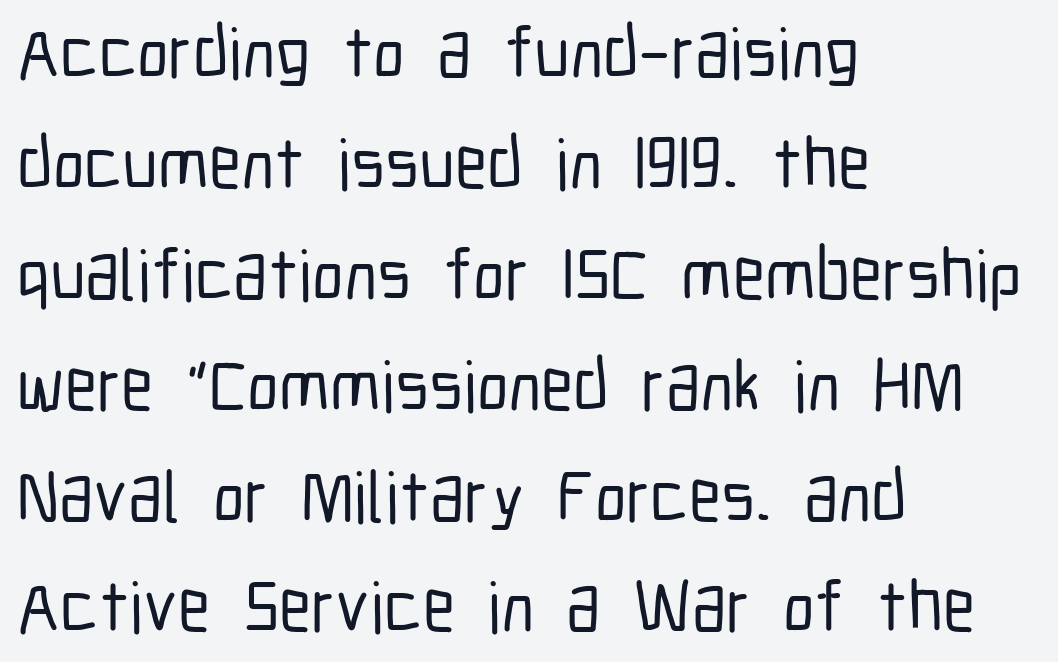
{"serif": "no", "italic": "no", "width": "condensed", "stroke_contrast": "low", "x_height": "medium", "monospaced": "no", "underline": "no", "align": "left", "line_spacing": "normal", "line_spacing_ratio": 1.54, "letter_spacing": "normal", "letter_spacing_em": 0.0, "glyph_px": 72}
